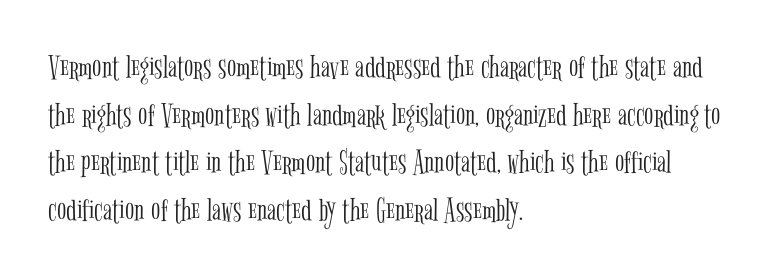
Q: Is the text bold? A: No.
Q: Is the text italic (slanted)? A: No, it is upright.
Q: Is the typeface a serif or a sans-serif typeface? A: Serif.
Q: Is the text underlined? A: No.
Q: How is the paragraph aligned? A: Left-aligned.
Q: Is the spacing between letters normal or unusually wide? A: Normal.
Q: Is the spacing between lines tight, normal or loose? A: Normal.
Q: Width (condensed, normal, or wide)? A: Condensed.
Q: Stroke contrast? A: Low.
Q: x-height? A: Medium.
Q: Monospaced? A: No.
